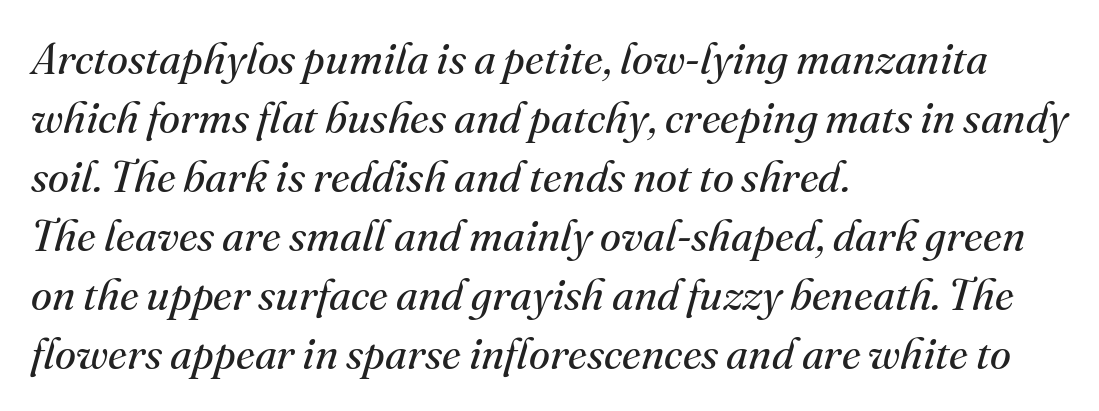
Default kerning and tracking; the words read as compact shapes. The space directly below the letters is spotless. In CSS terms this would be text-align: left. Note: serifs present on the glyphs. Italic? Definitely — the glyphs are oblique. Proportional: the letters do not fall into vertical columns.
